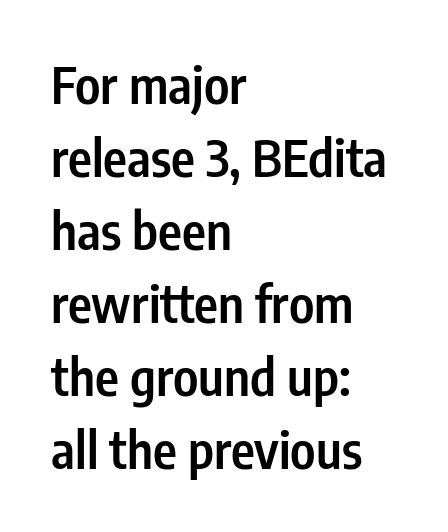
The image shows 51 px semibold, condensed sans-serif type, upright; set left-aligned, normal line spacing (1.43x), normal letter spacing, not underlined; low stroke contrast and a medium x-height.
